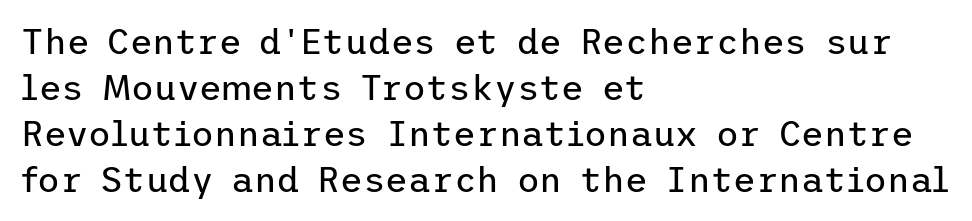
The image shows 35 px regular-weight sans-serif type, upright; set left-aligned, normal line spacing (1.31x), normal letter spacing, not underlined; low stroke contrast and a medium x-height.
